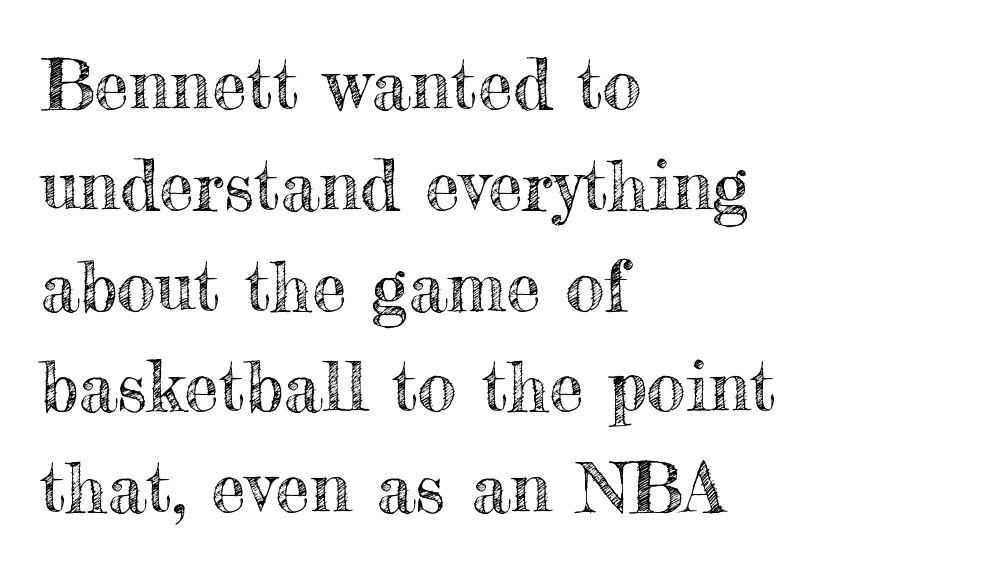
Interline gaps are of average width in this sample. The baseline area is clear. Posture: straight, roman, zero tilt. Does extra space separate the letters? No, they use regular spacing. The letters advance in unequal steps, a hallmark of proportional type.
